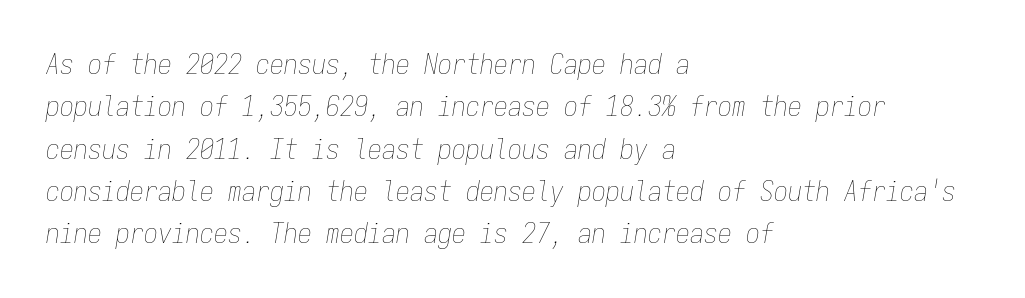
Caption: face not bold, strokes unweighted. The rows are spaced the way most documents space them. Type without underlining. The axis of the letterforms is tilted away from vertical. Each word holds together tightly as a unit, with standard inter-letter gaps.
